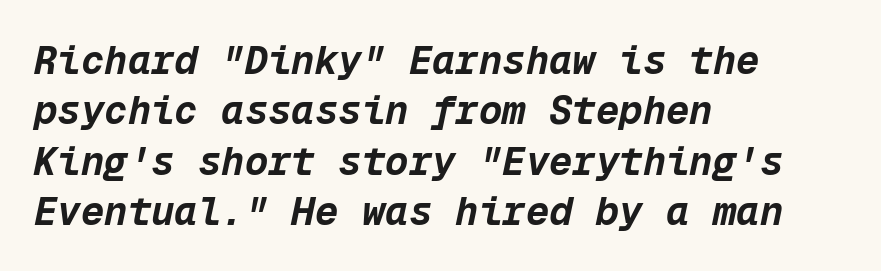
Strokes here are thick enough to call this a true bold. Bare-footed words on every line. This sample is left-justified, so line endings fall wherever the words run out. The letters march in equal steps, a hallmark of fixed-pitch type. The vertical gap from one line to the next is medium. This sample uses plain, unmodified letter spacing.
